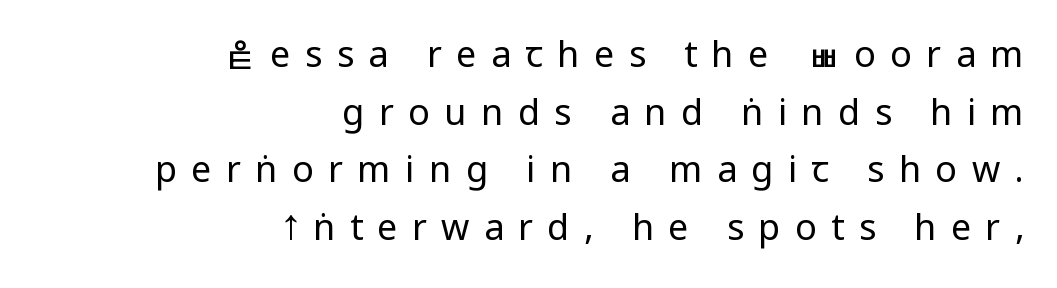
This rendering widens character spacing well past its baseline value. Type style note: lacks serifs. A clean baseline with only descenders dipping below it. The text block is weighted toward the right margin, trailing off unevenly leftward. These lines are rendered in a variable-pitch font. When letters stand straight like this, we call the style roman or upright.
